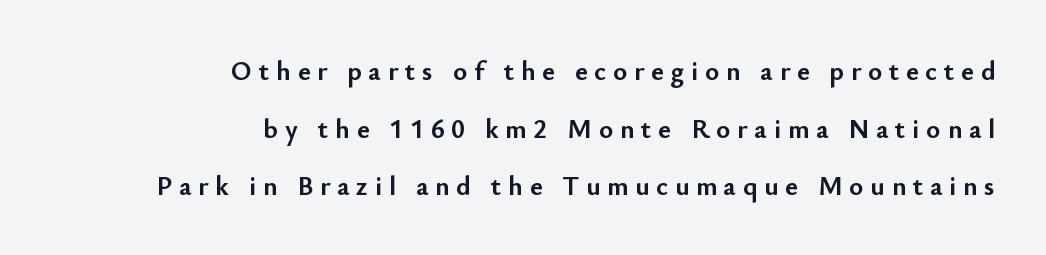
Q: Is the text bold? A: Yes.
Q: Is the text italic (slanted)? A: No, it is upright.
Q: Is the text underlined? A: No.
Q: How is the paragraph aligned? A: Right-aligned.
Q: Is the spacing between letters normal or unusually wide? A: Unusually wide.
Q: Is the spacing between lines tight, normal or loose? A: Loose.
